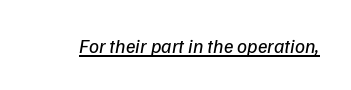
{"italic": "yes", "lean": "right", "slant_degrees": 9, "bold": "no", "underline": "yes", "letter_spacing": "normal", "letter_spacing_em": 0.0, "glyph_px": 20}
